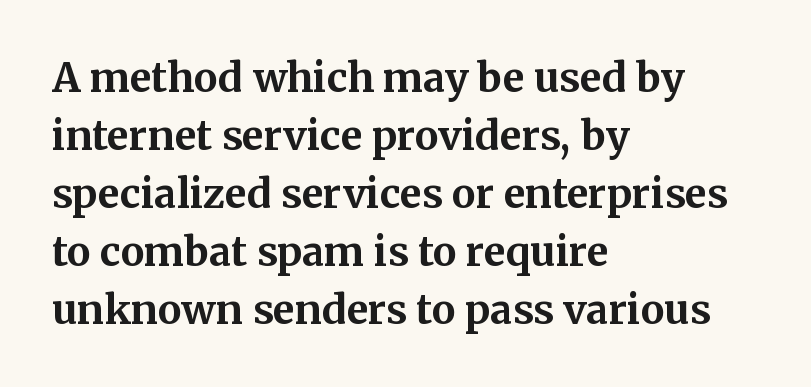
{"serif": "yes", "italic": "no", "bold": "yes", "weight": "bold", "width": "normal", "stroke_contrast": "medium", "x_height": "medium", "monospaced": "no", "underline": "no", "align": "left", "line_spacing": "normal", "line_spacing_ratio": 1.45, "letter_spacing": "normal", "letter_spacing_em": 0.0, "glyph_px": 40}
